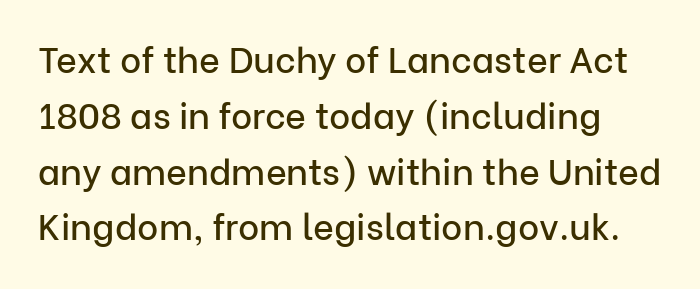
The image shows 36 px sans-serif type, upright; set normal line spacing (1.55x), normal letter spacing, not underlined; low stroke contrast and a medium x-height.
